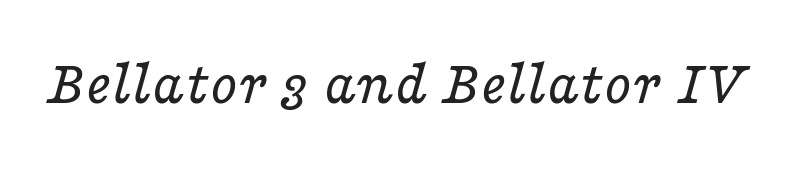
{"serif": "yes", "italic": "yes", "lean": "right", "slant_degrees": 16, "bold": "no", "weight": "regular", "width": "wide", "stroke_contrast": "low", "x_height": "medium", "monospaced": "no", "underline": "no", "letter_spacing": "normal", "letter_spacing_em": 0.0, "glyph_px": 64}
